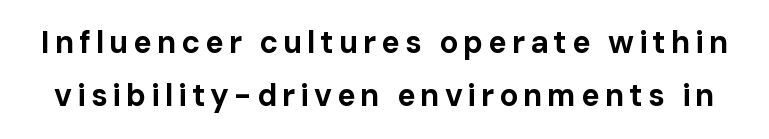
Q: Is the text bold? A: Yes.
Q: Is the text italic (slanted)? A: No, it is upright.
Q: Is the typeface a serif or a sans-serif typeface? A: Sans-serif.
Q: Is the text underlined? A: No.
Q: Width (condensed, normal, or wide)? A: Normal.
Q: Stroke contrast? A: Low.
Q: x-height? A: Medium.
Q: Monospaced? A: No.
